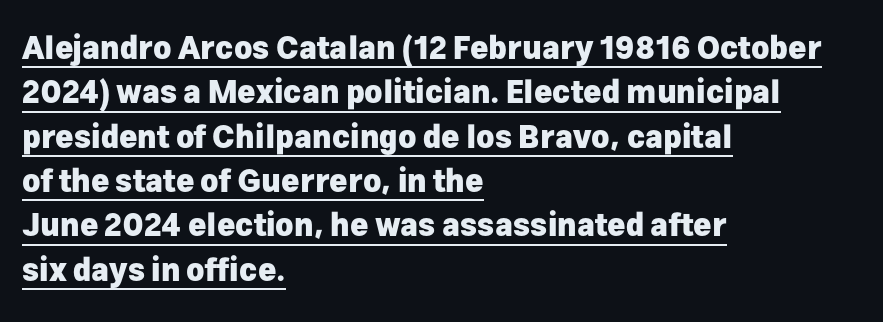
Q: Is the text bold? A: Yes.
Q: Is the text italic (slanted)? A: No, it is upright.
Q: Is the typeface a serif or a sans-serif typeface? A: Sans-serif.
Q: Is the text underlined? A: Yes.
Q: How is the paragraph aligned? A: Left-aligned.
Q: Is the spacing between letters normal or unusually wide? A: Normal.
Q: Is the spacing between lines tight, normal or loose? A: Normal.
Q: Width (condensed, normal, or wide)? A: Normal.
Q: Stroke contrast? A: Low.
Q: x-height? A: Medium.
Q: Monospaced? A: No.
